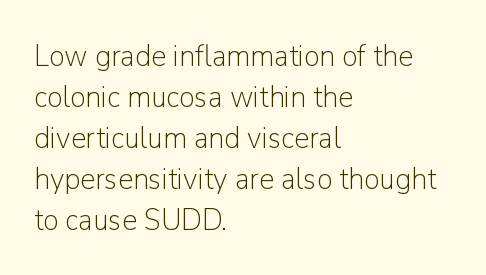
The image shows 31 px light sans-serif type, upright; set left-aligned, normal line spacing (1.32x), normal letter spacing, not underlined; low stroke contrast and a medium x-height.
